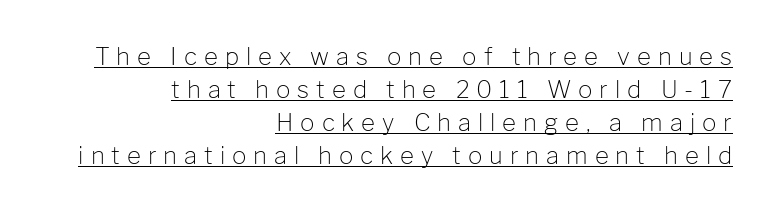
The image shows 24 px text type, upright; set right-aligned, normal line spacing (1.38x), unusually wide letter spacing (+0.29 em), underlined.
